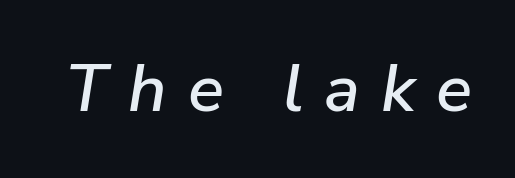
{"italic": "yes", "lean": "right", "slant_degrees": 9, "width": "normal", "stroke_contrast": "low", "x_height": "medium", "monospaced": "no", "underline": "no", "letter_spacing": "wide", "letter_spacing_em": 0.31, "glyph_px": 67}
